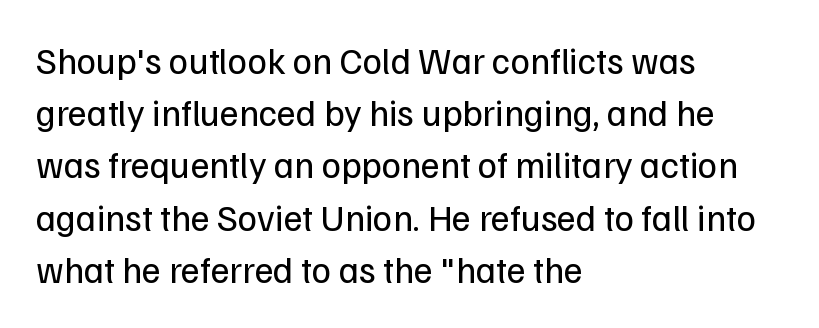
Spacing verdict: proportional, widths tailored to each character. Beneath every word, the page is bare. This sample uses an upright cut, with every glyph sitting square on the baseline. Summary of vertical rhythm: regular, with standard interline spacing.
